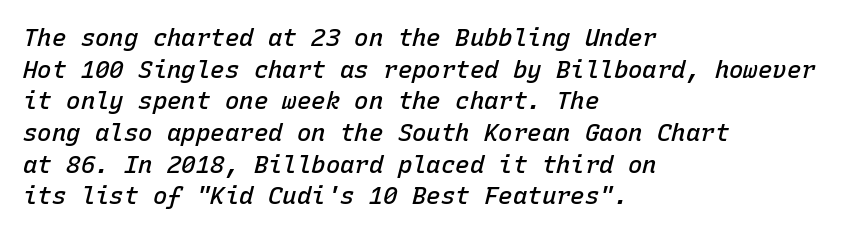
Q: Is the text bold? A: Semi-bold.
Q: Is the text italic (slanted)? A: Yes, it leans right by about 15 degrees.
Q: Is the text underlined? A: No.
Q: How is the paragraph aligned? A: Left-aligned.
Q: Is the spacing between letters normal or unusually wide? A: Normal.
Q: Is the spacing between lines tight, normal or loose? A: Normal.
